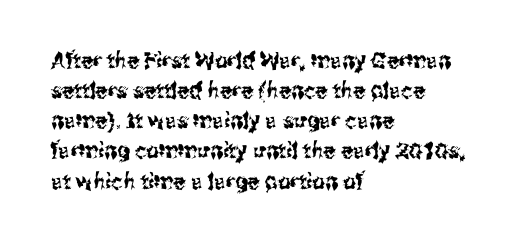
The lettering stays uniformly vertical, giving the passage a roman look. The text block is weighted toward the left margin, trailing off unevenly rightward. A typesetter would call this zero additional tracking. Evenly set lines give the paragraph a standard silhouette.
